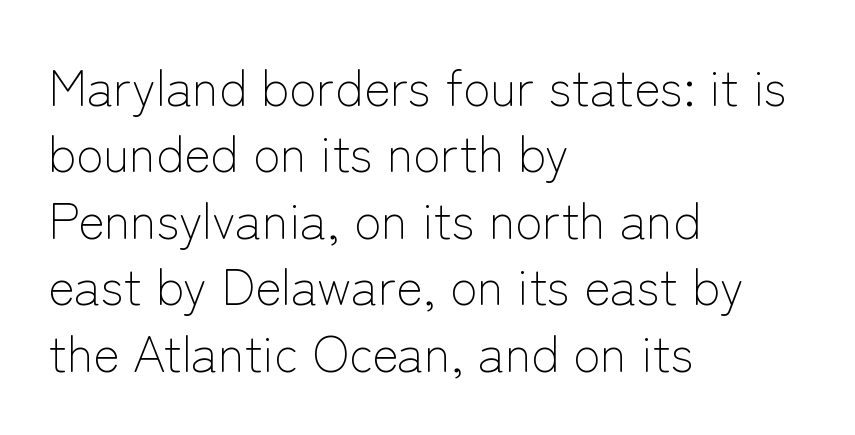
The image shows 50 px light sans-serif type, upright; set left-aligned, normal line spacing (1.33x), normal letter spacing, not underlined; low stroke contrast and a medium x-height.
